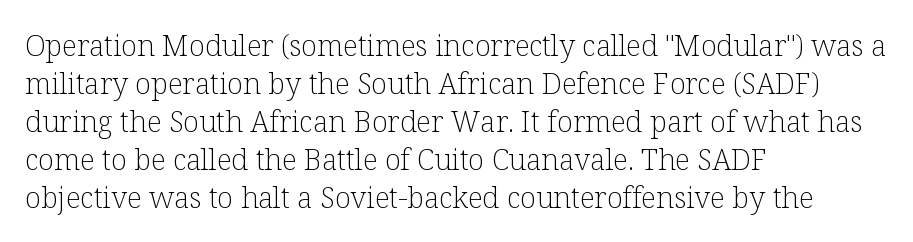
The image shows 29 px light serif type, upright; set left-aligned, normal line spacing (1.31x), normal letter spacing, not underlined; low stroke contrast and a medium x-height.
